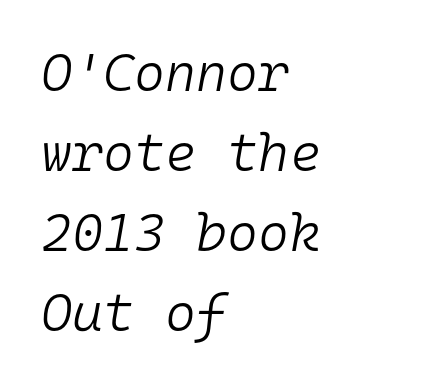
{"italic": "yes", "lean": "right", "slant_degrees": 10, "bold": "no", "weight": "light", "width": "normal", "stroke_contrast": "low", "x_height": "medium", "monospaced": "yes", "underline": "no", "align": "left", "line_spacing": "normal", "line_spacing_ratio": 1.51, "letter_spacing": "normal", "letter_spacing_em": 0.0, "glyph_px": 53}
